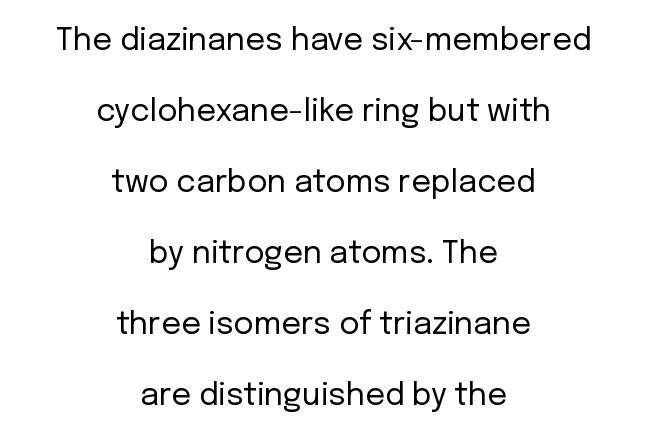
Q: Is the text bold? A: No.
Q: Is the text italic (slanted)? A: No, it is upright.
Q: Is the typeface a serif or a sans-serif typeface? A: Sans-serif.
Q: Is the text underlined? A: No.
Q: How is the paragraph aligned? A: Centered.
Q: Is the spacing between letters normal or unusually wide? A: Normal.
Q: Is the spacing between lines tight, normal or loose? A: Loose.
Q: Width (condensed, normal, or wide)? A: Normal.
Q: Stroke contrast? A: Low.
Q: x-height? A: Medium.
Q: Monospaced? A: No.
